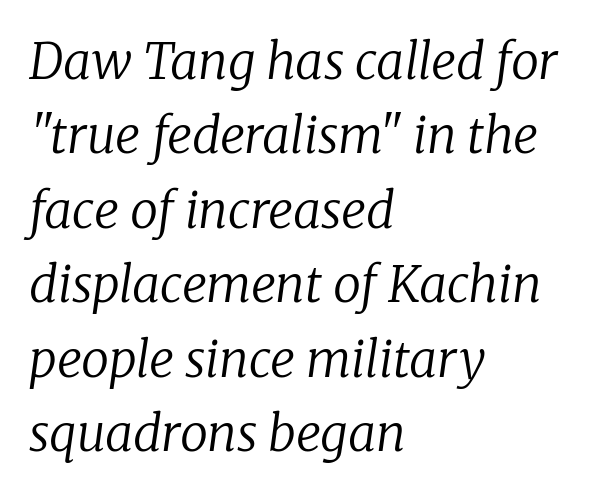
Q: Is the text bold? A: No.
Q: Is the text italic (slanted)? A: Yes, it leans right by about 8 degrees.
Q: Is the typeface a serif or a sans-serif typeface? A: Serif.
Q: Is the text underlined? A: No.
Q: How is the paragraph aligned? A: Left-aligned.
Q: Is the spacing between letters normal or unusually wide? A: Normal.
Q: Is the spacing between lines tight, normal or loose? A: Normal.
Q: Width (condensed, normal, or wide)? A: Normal.
Q: Stroke contrast? A: Low.
Q: x-height? A: Medium.
Q: Monospaced? A: No.
